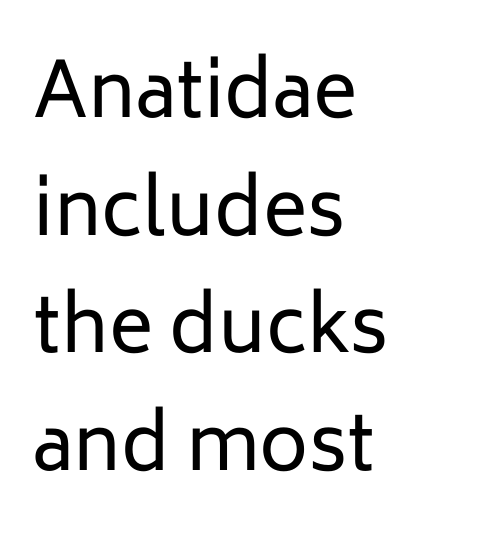
Tall strokes in this sample are plumb rather than angled. A bare baseline throughout the passage. The font family rendered here belongs to the sans-serif group. Students, note that the glyphs here touch the page at normal intervals.
